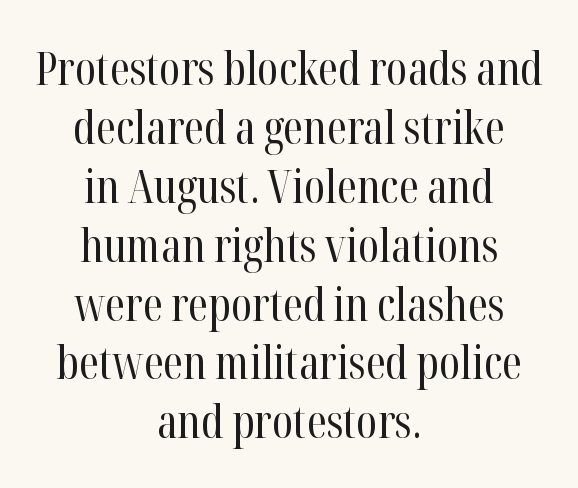
{"serif": "yes", "italic": "no", "bold": "no", "weight": "regular", "width": "condensed", "stroke_contrast": "high", "x_height": "medium", "monospaced": "no", "underline": "no", "align": "center", "line_spacing": "normal", "line_spacing_ratio": 1.28, "letter_spacing": "normal", "letter_spacing_em": 0.0, "glyph_px": 46}
